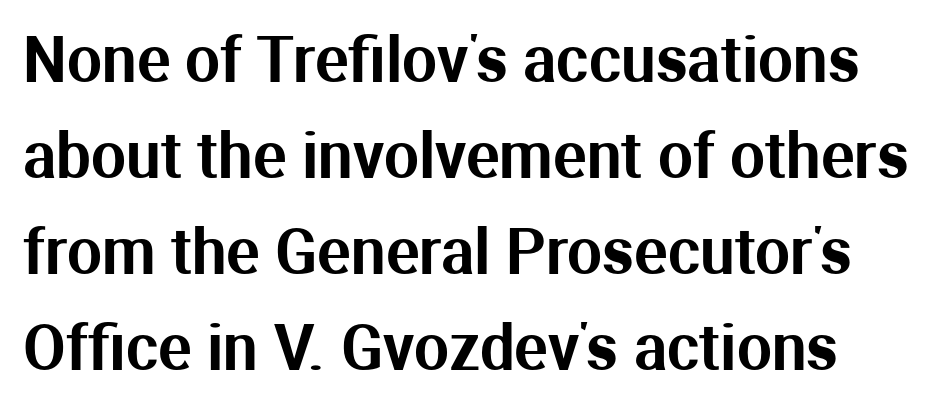
The image shows 62 px sans-serif type, upright; set normal line spacing (1.55x), normal letter spacing, not underlined; medium stroke contrast and a medium x-height.
